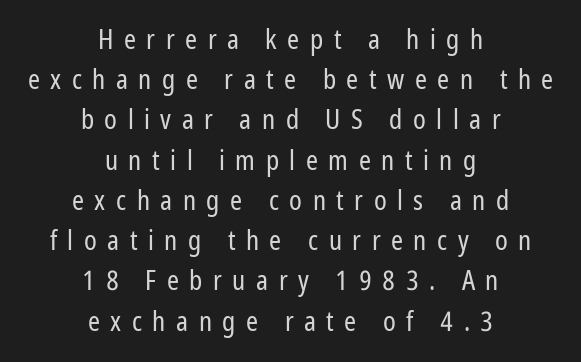
Q: Is the text bold? A: No.
Q: Is the text italic (slanted)? A: No, it is upright.
Q: Is the text underlined? A: No.
Q: How is the paragraph aligned? A: Centered.
Q: Is the spacing between letters normal or unusually wide? A: Unusually wide.
Q: Is the spacing between lines tight, normal or loose? A: Normal.
